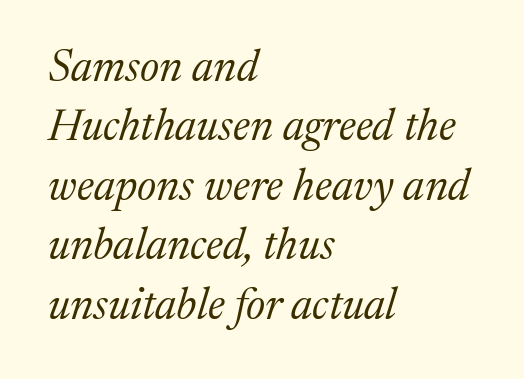
Q: Is the text bold? A: No.
Q: Is the text italic (slanted)? A: Yes, it leans right by about 17 degrees.
Q: Is the typeface a serif or a sans-serif typeface? A: Serif.
Q: Is the text underlined? A: No.
Q: How is the paragraph aligned? A: Left-aligned.
Q: Is the spacing between letters normal or unusually wide? A: Normal.
Q: Is the spacing between lines tight, normal or loose? A: Normal.
Q: Width (condensed, normal, or wide)? A: Normal.
Q: Stroke contrast? A: Medium.
Q: x-height? A: Medium.
Q: Monospaced? A: No.
